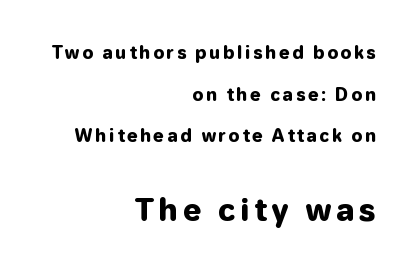
Unlike a traditional serif, this face leaves its strokes unadorned. The rendering uses a large line-height, opening up the rows. Every stem runs plumb, perpendicular to the baseline. Compared with a flush-left layout, this one pins lines to the opposite, right side. This sample has the flowing, uneven cadence of proportional lettering. The space beneath each line is pristine and unruled.
